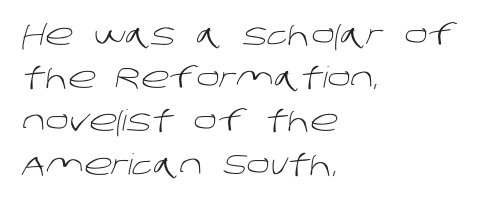
Q: Is the text bold? A: No.
Q: Is the typeface a serif or a sans-serif typeface? A: Sans-serif.
Q: Is the text underlined? A: No.
Q: How is the paragraph aligned? A: Left-aligned.
Q: Is the spacing between letters normal or unusually wide? A: Normal.
Q: Is the spacing between lines tight, normal or loose? A: Normal.
Q: Width (condensed, normal, or wide)? A: Normal.
Q: Stroke contrast? A: Low.
Q: x-height? A: Large.
Q: Monospaced? A: No.
